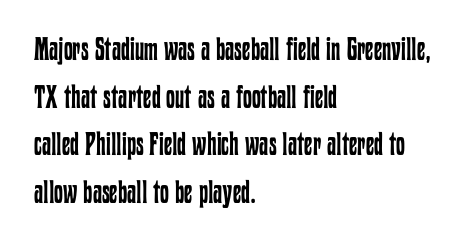
{"italic": "no", "bold": "no", "weight": "regular", "width": "condensed", "stroke_contrast": "low", "x_height": "medium", "monospaced": "no", "underline": "no", "align": "left", "line_spacing": "normal", "line_spacing_ratio": 1.49, "letter_spacing": "normal", "letter_spacing_em": 0.0, "glyph_px": 32}
